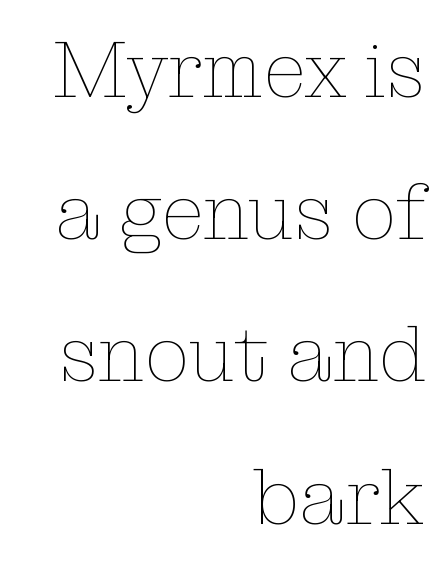
Each letter keeps its own natural width here, so spacing adapts to shape. Each row of text sits above clean, open space. The weight tops out at a normal text grade. Caption: multi-line text, flush right, ragged left.
